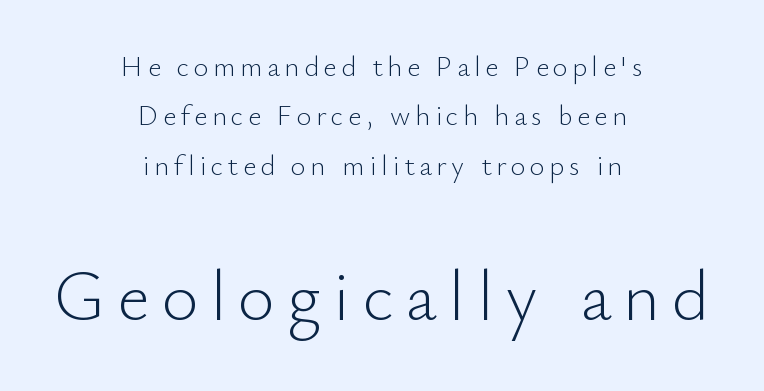
The image shows 71 px light sans-serif type, upright; set centered, line spacing 1.76x, not underlined; the second (bottom) block is 2.54x larger; low stroke contrast and a small x-height.
